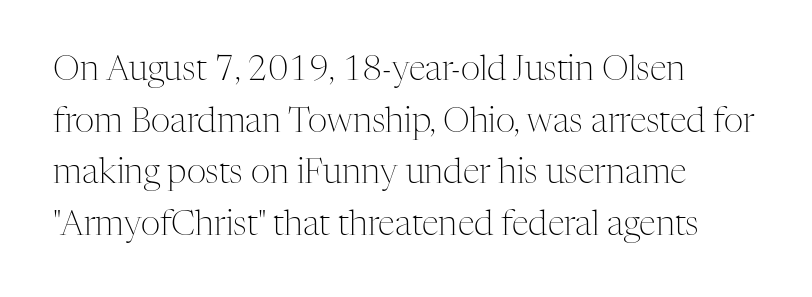
Q: Is the text bold? A: No.
Q: Is the text italic (slanted)? A: No, it is upright.
Q: Is the typeface a serif or a sans-serif typeface? A: Serif.
Q: Is the text underlined? A: No.
Q: How is the paragraph aligned? A: Left-aligned.
Q: Is the spacing between letters normal or unusually wide? A: Normal.
Q: Is the spacing between lines tight, normal or loose? A: Normal.
Q: Width (condensed, normal, or wide)? A: Normal.
Q: Stroke contrast? A: Medium.
Q: x-height? A: Medium.
Q: Monospaced? A: No.
